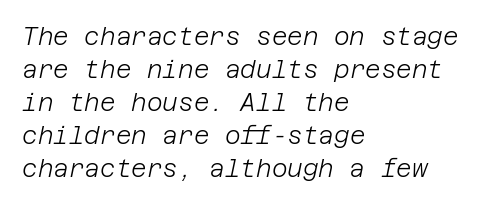
The image shows 24 px text type, italic (leaning right); set left-aligned, normal line spacing (1.38x), normal letter spacing, not underlined.
